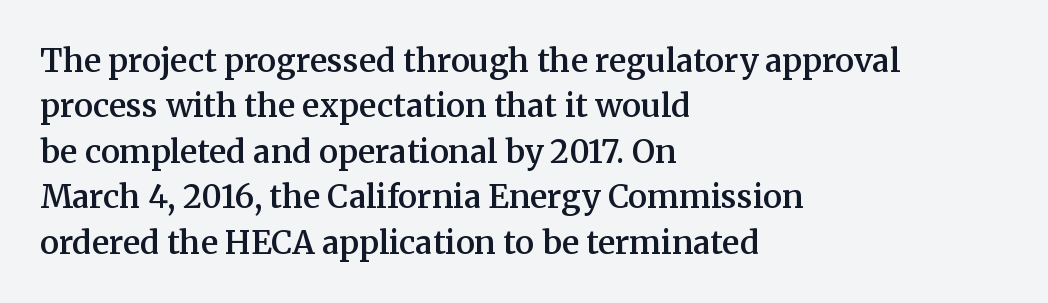
The image shows 32 px semibold serif type, upright; set left-aligned, normal line spacing (1.42x), normal letter spacing, not underlined; medium stroke contrast and a medium x-height.
